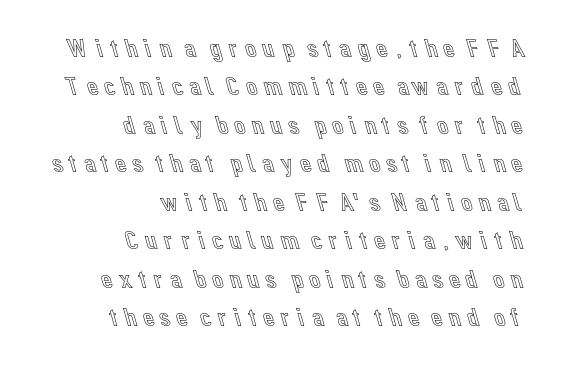
Baseline-to-baseline distance is the conventional proportion of letter height. A bare baseline throughout the passage. Each line ends at the same right margin while the left side varies.
